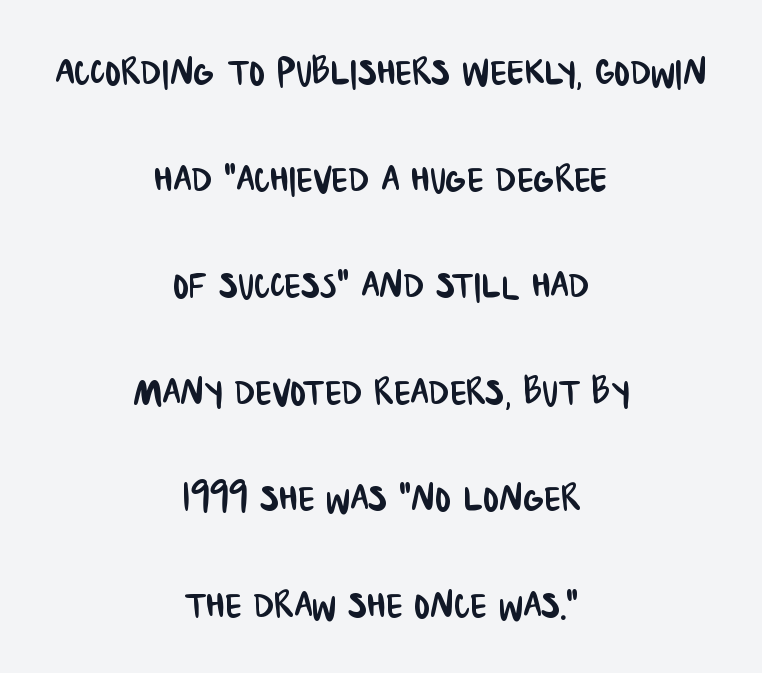
The image shows 48 px condensed sans-serif type; set centered, loose line spacing (2.22x), normal letter spacing, not underlined; low stroke contrast and a large x-height.
